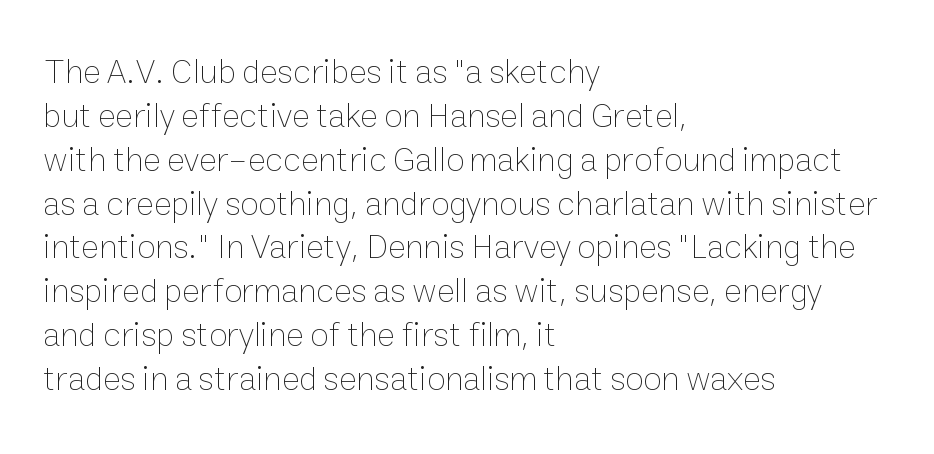
{"italic": "no", "bold": "no", "weight": "thin", "width": "normal", "stroke_contrast": "low", "x_height": "medium", "monospaced": "no", "underline": "no", "align": "left", "line_spacing": "normal", "line_spacing_ratio": 1.29, "letter_spacing": "normal", "letter_spacing_em": 0.0, "glyph_px": 34}
